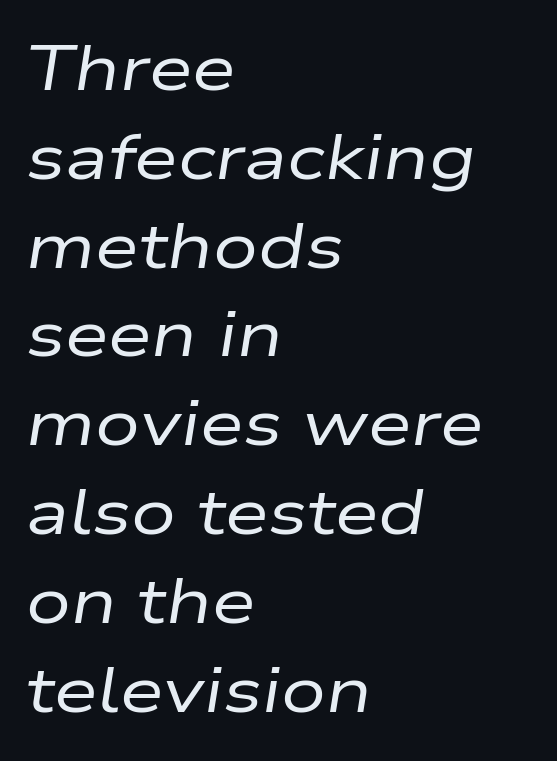
Q: Is the text bold? A: No.
Q: Is the text italic (slanted)? A: Yes, it leans right by about 9 degrees.
Q: Is the text underlined? A: No.
Q: How is the paragraph aligned? A: Left-aligned.
Q: Is the spacing between letters normal or unusually wide? A: Normal.
Q: Is the spacing between lines tight, normal or loose? A: Normal.
Q: Width (condensed, normal, or wide)? A: Wide.
Q: Stroke contrast? A: Low.
Q: x-height? A: Medium.
Q: Monospaced? A: No.
